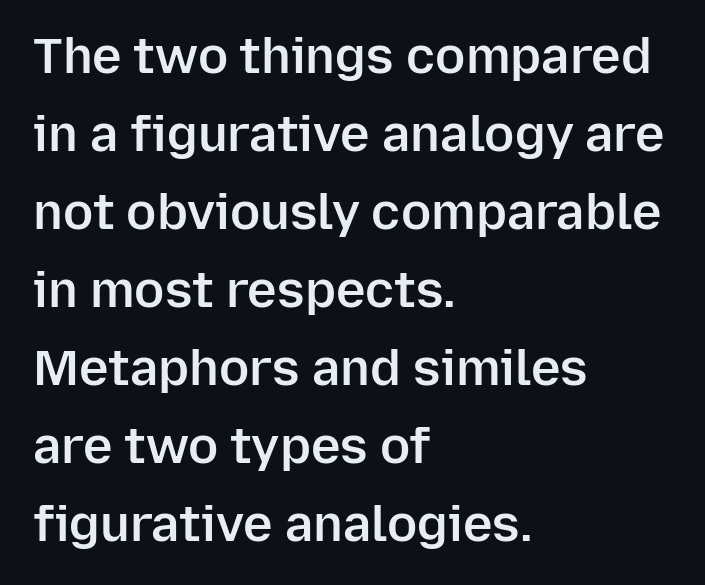
The image shows 50 px semibold sans-serif type, upright; set left-aligned, normal line spacing (1.56x), normal letter spacing, not underlined; low stroke contrast and a medium x-height.
